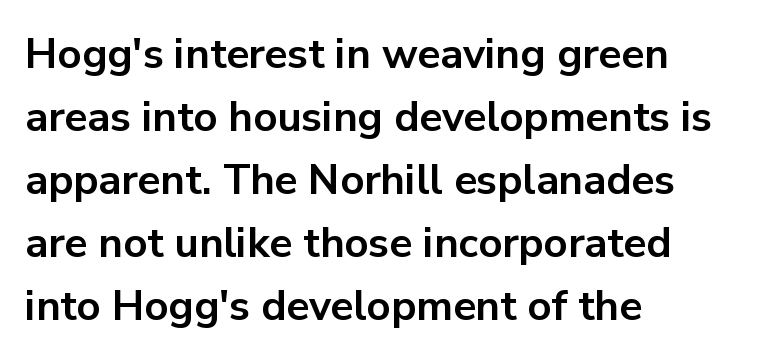
The font family rendered here belongs to the sans-serif group. Honestly, the row spacing looks completely unremarkable. The specimen reads as upright at a glance. Heavy, bold letterforms. A typesetter would call this zero additional tracking.
